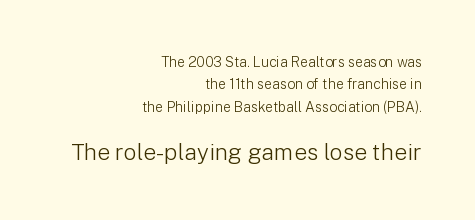
Between one letter and the next there's only the usual sliver of space. A normal amount of white space separates one row of letters from the next. Does the bottom block carry the larger type? Yes, it does. The rag falls on the left side of this text block. Quick note: underline off. Italic? Not at all — the glyphs are vertical.
